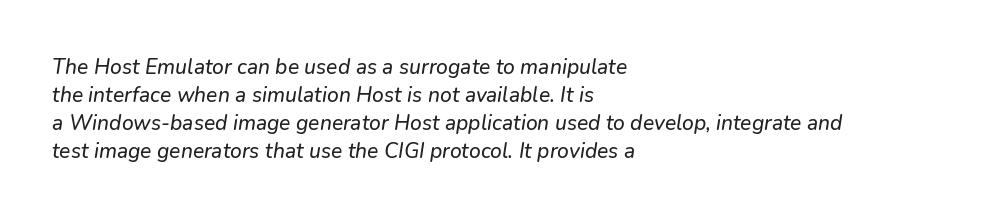
Line spacing here is normal. One-word summary of the alignment: left. The passage shown leans; its letterforms are oblique. Here the glyphs are tracked normally, forming tight word shapes. Just letters on the line, the space beneath them empty.
